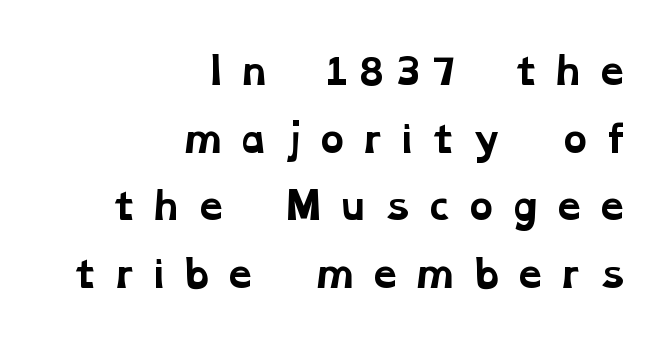
{"serif": "yes", "bold": "yes", "weight": "bold", "width": "wide", "stroke_contrast": "low", "x_height": "medium", "monospaced": "no", "underline": "no", "align": "right", "line_spacing_ratio": 1.83, "letter_spacing": "wide", "letter_spacing_em": 0.32, "glyph_px": 37}
